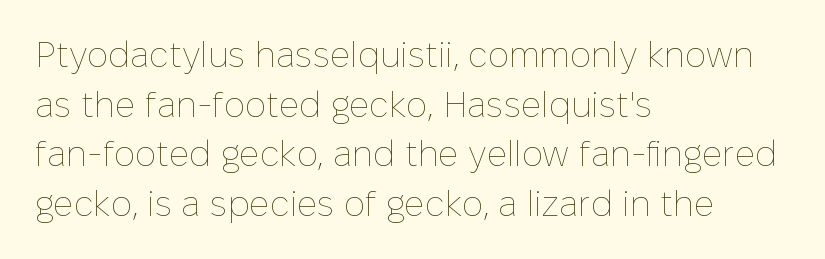
The image shows 35 px thin type, upright; set left-aligned, normal line spacing (1.42x), normal letter spacing, not underlined; low stroke contrast and a medium x-height.
